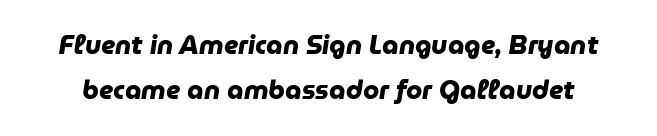
The image shows 26 px bold type; set line spacing 1.74x, normal letter spacing, not underlined.
